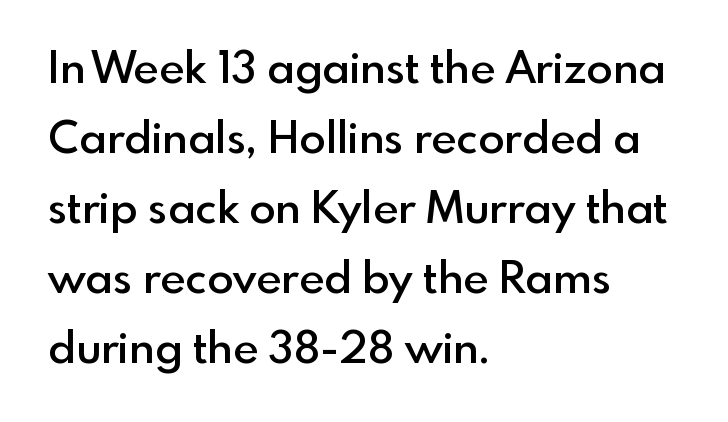
{"serif": "no", "italic": "no", "bold": "semi", "weight": "semibold", "width": "normal", "x_height": "small", "monospaced": "no", "underline": "no", "align": "left", "line_spacing": "normal", "line_spacing_ratio": 1.59, "letter_spacing": "normal", "letter_spacing_em": 0.0, "glyph_px": 44}
